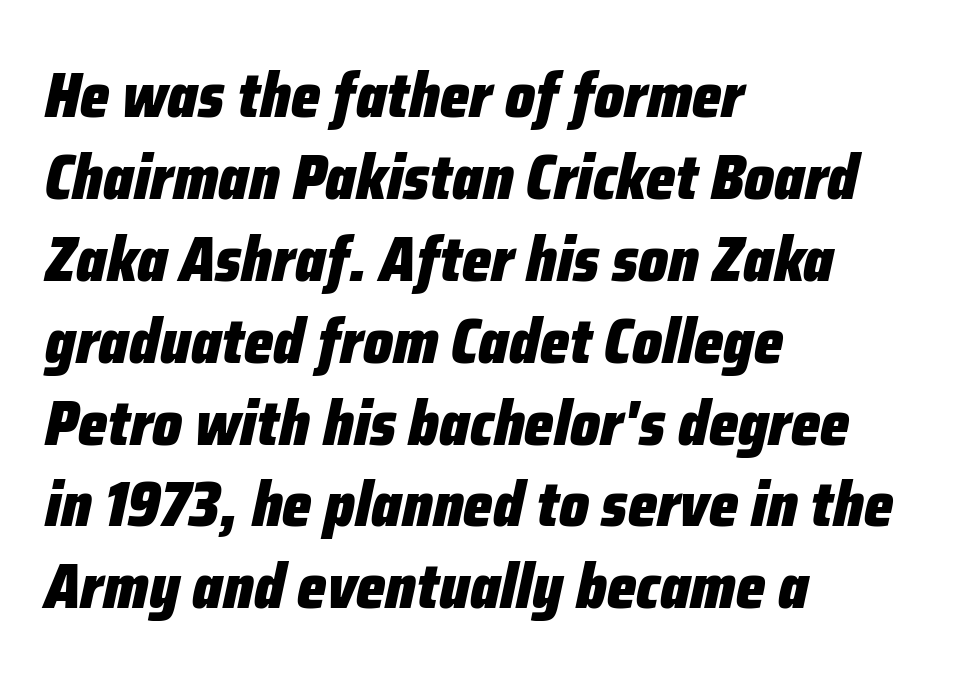
The text block is weighted toward the left margin, trailing off unevenly rightward. Interline gaps are of average width in this sample. The passage shown is emphatically bold. This sample has the flowing, uneven cadence of proportional lettering. Nothing unusual about the tracking: characters are spaced as the font intends.
